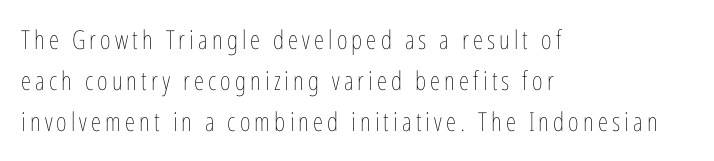
{"italic": "no", "bold": "no", "underline": "no", "align": "left", "line_spacing": "normal", "line_spacing_ratio": 1.58, "glyph_px": 26}
